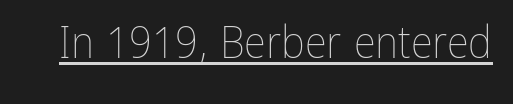
The image shows 45 px thin, condensed type, upright; set normal letter spacing, underlined; low stroke contrast and a medium x-height.
